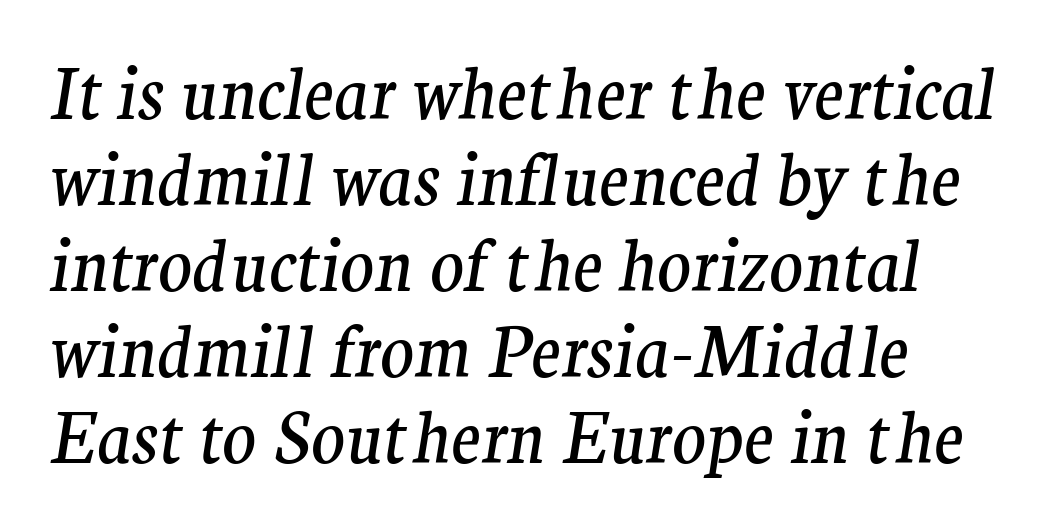
The image shows 70 px regular-weight serif type, italic (leaning right); set left-aligned, line spacing 1.23x, normal letter spacing, not underlined; medium stroke contrast and a medium x-height.
